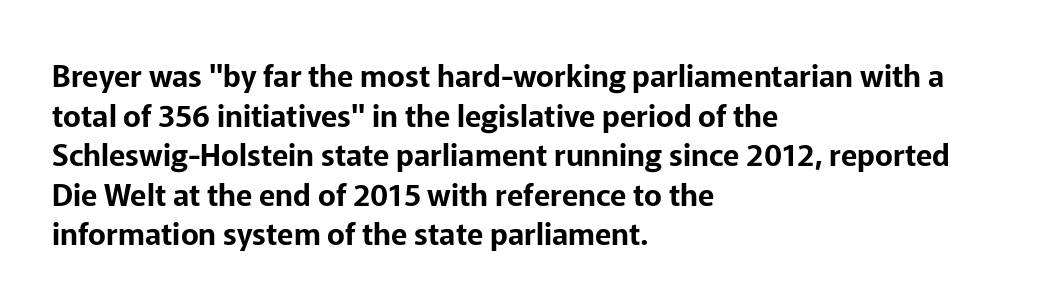
The image shows 30 px sans-serif type, upright; set left-aligned, normal line spacing (1.32x), normal letter spacing, not underlined; low stroke contrast and a medium x-height.
